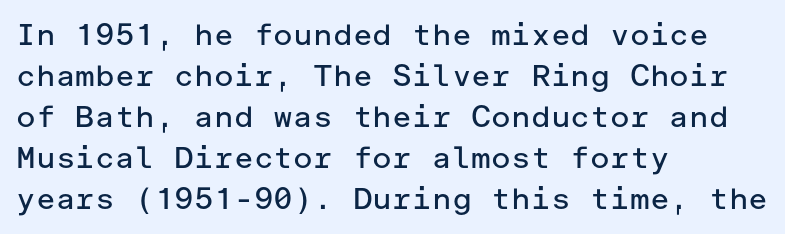
{"serif": "no", "italic": "no", "bold": "no", "weight": "regular", "width": "normal", "stroke_contrast": "low", "x_height": "medium", "underline": "no", "align": "left", "line_spacing": "normal", "line_spacing_ratio": 1.37, "letter_spacing": "normal", "letter_spacing_em": 0.0, "glyph_px": 30}
